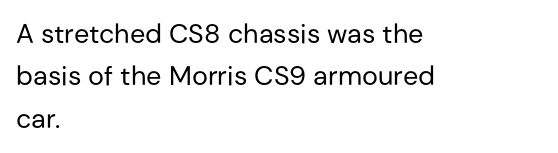
Characters follow at the spacing the type designer built in. Where is the straight margin? On the left. Weight: regular or lighter. Check the space under the baseline: it is left empty. Each new line begins a customary step beneath the previous one.
